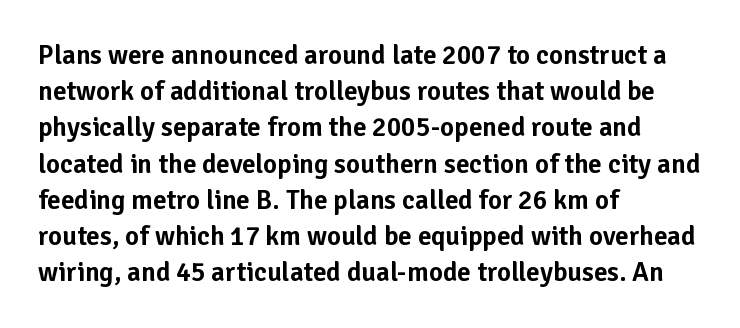
The image shows 27 px text type, upright; set left-aligned, normal line spacing (1.34x), normal letter spacing, not underlined.
